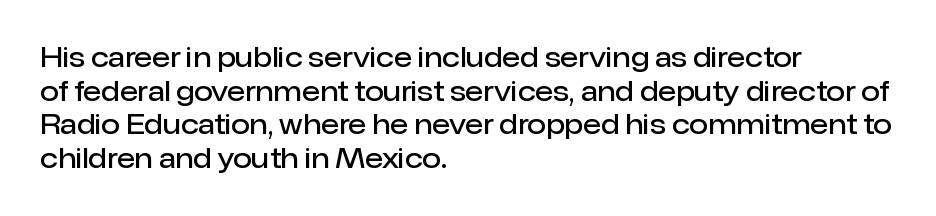
The image shows 27 px text type, upright; set left-aligned, normal line spacing (1.25x), normal letter spacing, not underlined.
